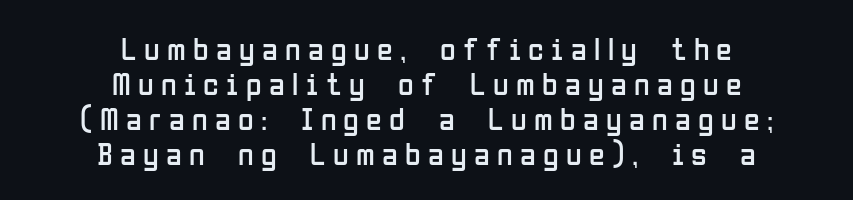
Q: Is the text bold? A: No.
Q: Is the text italic (slanted)? A: No, it is upright.
Q: Is the typeface a serif or a sans-serif typeface? A: Sans-serif.
Q: Is the text underlined? A: No.
Q: How is the paragraph aligned? A: Centered.
Q: Is the spacing between letters normal or unusually wide? A: Unusually wide.
Q: Is the spacing between lines tight, normal or loose? A: Tight.
Q: Width (condensed, normal, or wide)? A: Condensed.
Q: Stroke contrast? A: Low.
Q: x-height? A: Medium.
Q: Monospaced? A: No.
